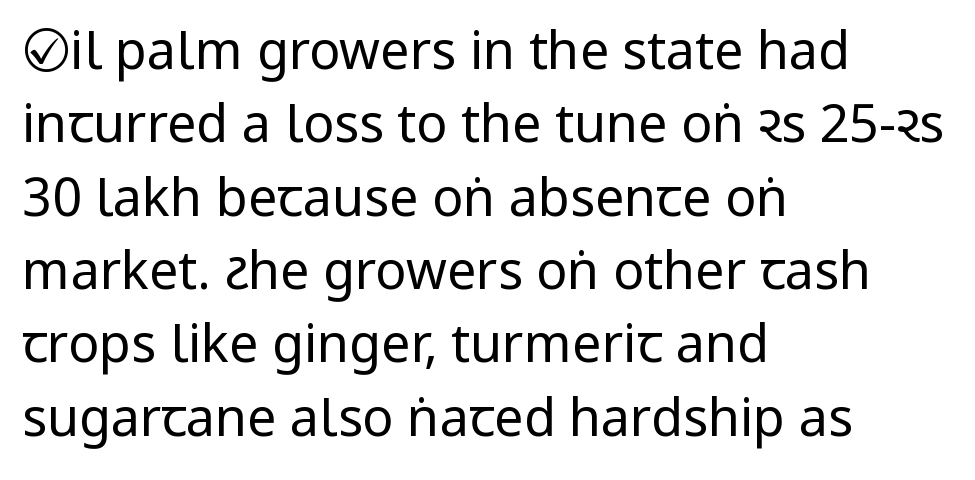
{"serif": "no", "italic": "no", "bold": "no", "weight": "regular", "width": "condensed", "stroke_contrast": "low", "x_height": "large", "monospaced": "no", "underline": "no", "align": "left", "line_spacing": "normal", "line_spacing_ratio": 1.41, "letter_spacing": "normal", "letter_spacing_em": 0.0, "glyph_px": 52}
